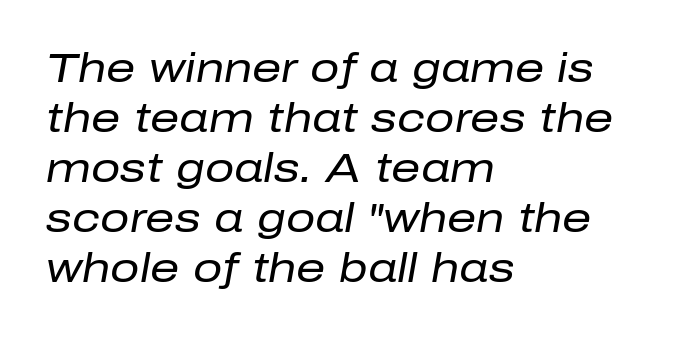
Caption: standard tracking, unaltered. Each letter keeps its own natural width here, so spacing adapts to shape. Every character sits at an angle, as italics do. A student would call this left alignment; a typographer would say flush left, rag right.
